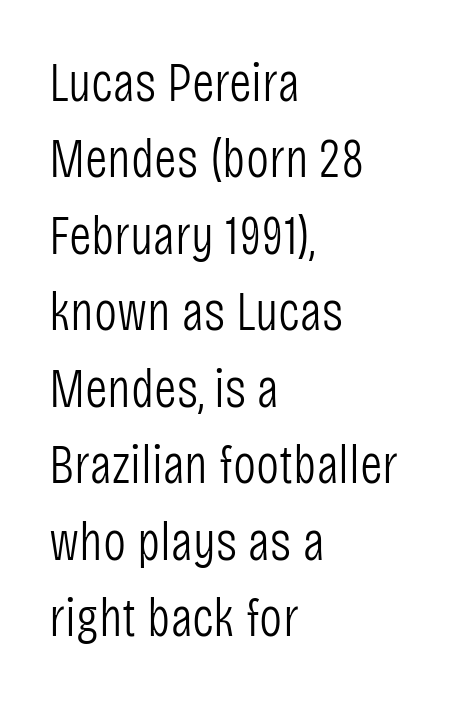
{"serif": "no", "italic": "no", "bold": "no", "weight": "light", "width": "condensed", "stroke_contrast": "low", "x_height": "large", "monospaced": "no", "underline": "no", "align": "left", "line_spacing": "normal", "line_spacing_ratio": 1.39, "letter_spacing": "normal", "letter_spacing_em": 0.0, "glyph_px": 55}
